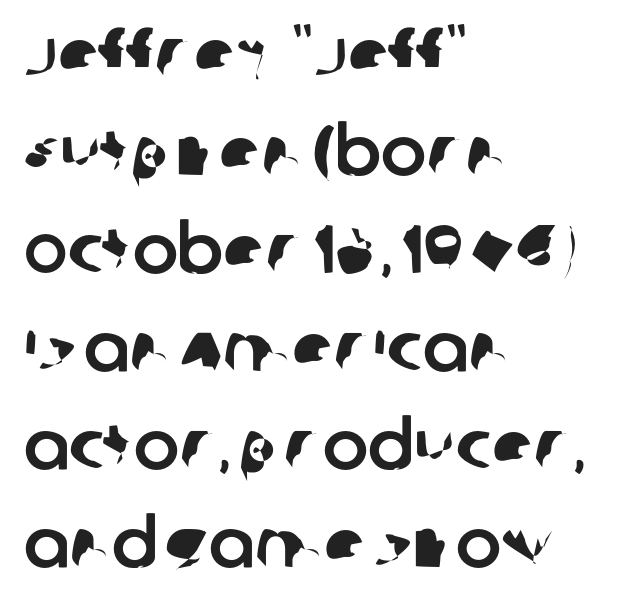
{"serif": "no", "width": "normal", "stroke_contrast": "low", "x_height": "large", "monospaced": "no", "underline": "no", "align": "left", "line_spacing": "normal", "line_spacing_ratio": 1.44, "letter_spacing": "normal", "letter_spacing_em": 0.0, "glyph_px": 68}
